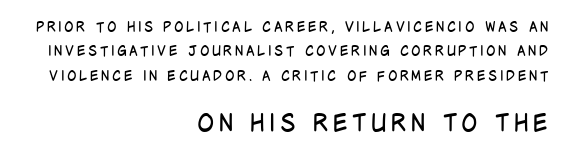
The image shows 24 px text type, upright; set right-aligned, line spacing 1.74x, not underlined; the second (bottom) block is 1.71x larger.
